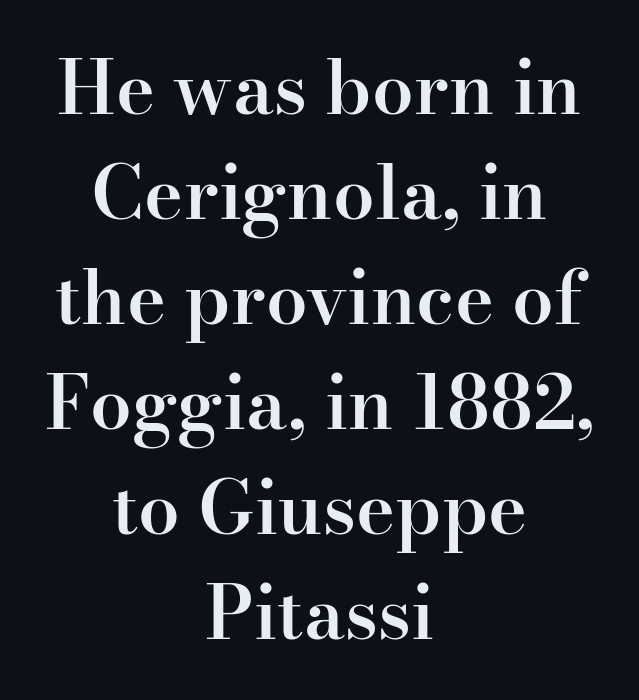
Q: Is the text bold? A: Semi-bold.
Q: Is the text italic (slanted)? A: No, it is upright.
Q: Is the typeface a serif or a sans-serif typeface? A: Serif.
Q: Is the text underlined? A: No.
Q: How is the paragraph aligned? A: Centered.
Q: Is the spacing between letters normal or unusually wide? A: Normal.
Q: Is the spacing between lines tight, normal or loose? A: Normal.
Q: Width (condensed, normal, or wide)? A: Normal.
Q: Stroke contrast? A: High.
Q: x-height? A: Small.
Q: Monospaced? A: No.
